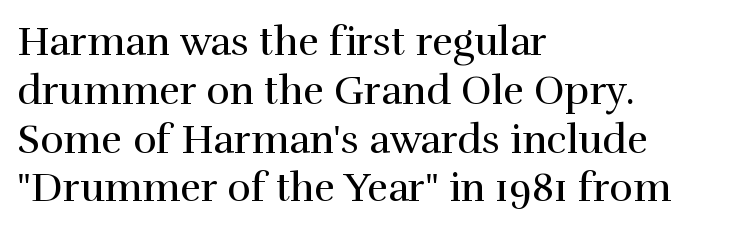
The image shows 40 px regular-weight serif type, upright; set left-aligned, line spacing 1.22x, normal letter spacing, not underlined; a medium x-height.
